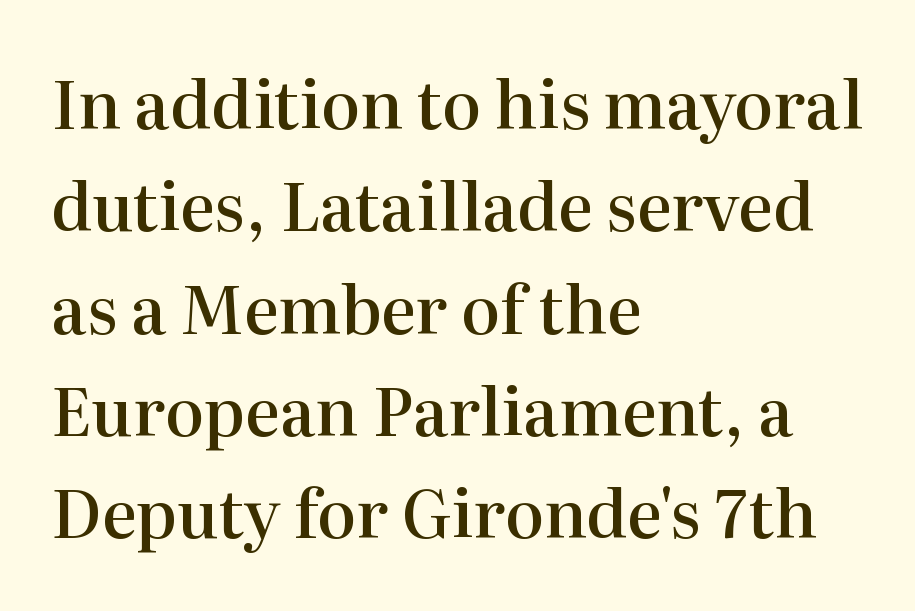
No word sits above an underline. Tall strokes in this sample are plumb rather than angled. Weight check: semibold — heavier than regular, not quite bold. Examine the stroke ends and you'll spot serifs. The face used here is proportionally spaced, like ordinary book or web type. Caption: standard tracking, unaltered.
